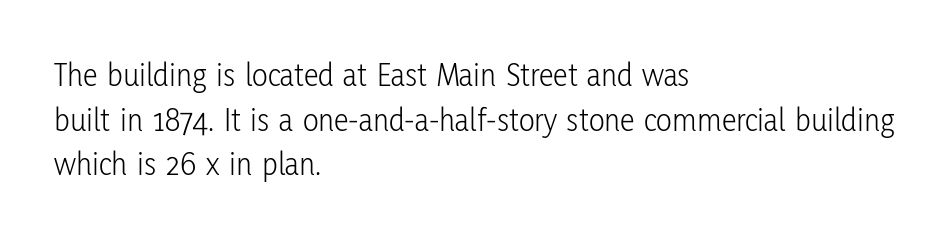
{"serif": "no", "italic": "no", "bold": "no", "weight": "light", "width": "condensed", "stroke_contrast": "low", "x_height": "medium", "monospaced": "no", "underline": "no", "align": "left", "line_spacing": "normal", "line_spacing_ratio": 1.35, "letter_spacing": "normal", "letter_spacing_em": 0.0, "glyph_px": 33}
